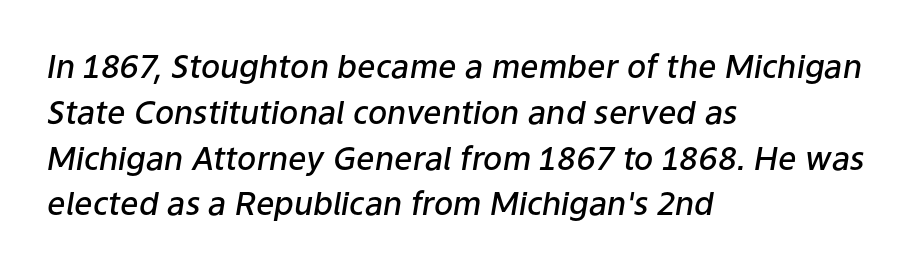
The image shows 32 px semibold type, italic (leaning right); set left-aligned, normal line spacing (1.43x), normal letter spacing, not underlined; low stroke contrast and a medium x-height.
